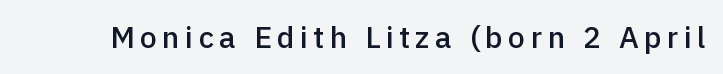
Is there any slant? The stems are plumb. Proportional: the letters do not fall into vertical columns. Typographically, this falls in the sans-serif category. Typesetter's note: demi weight, one step under bold. Clear beneath every line of the passage.
